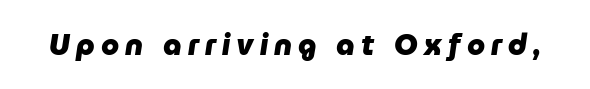
Q: Is the text bold? A: Yes.
Q: Is the text italic (slanted)? A: Yes, it leans right by about 9 degrees.
Q: Is the text underlined? A: No.
Q: Is the spacing between letters normal or unusually wide? A: Unusually wide.
Q: Width (condensed, normal, or wide)? A: Normal.
Q: Stroke contrast? A: Low.
Q: x-height? A: Medium.
Q: Monospaced? A: No.
